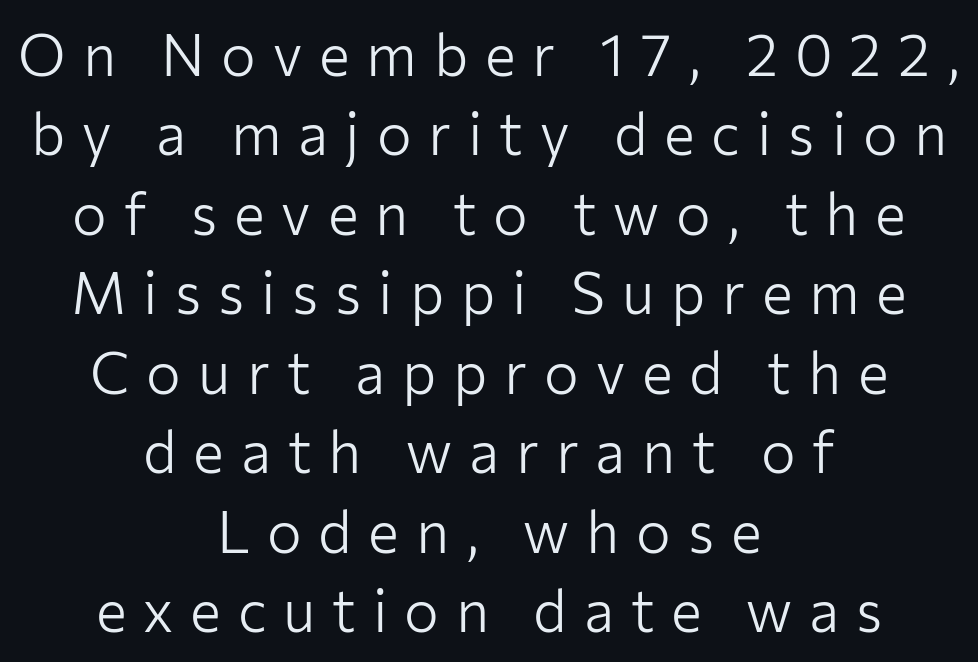
The image shows 58 px light sans-serif type, upright; set centered, normal line spacing (1.37x), unusually wide letter spacing (+0.29 em), not underlined; low stroke contrast and a medium x-height.
